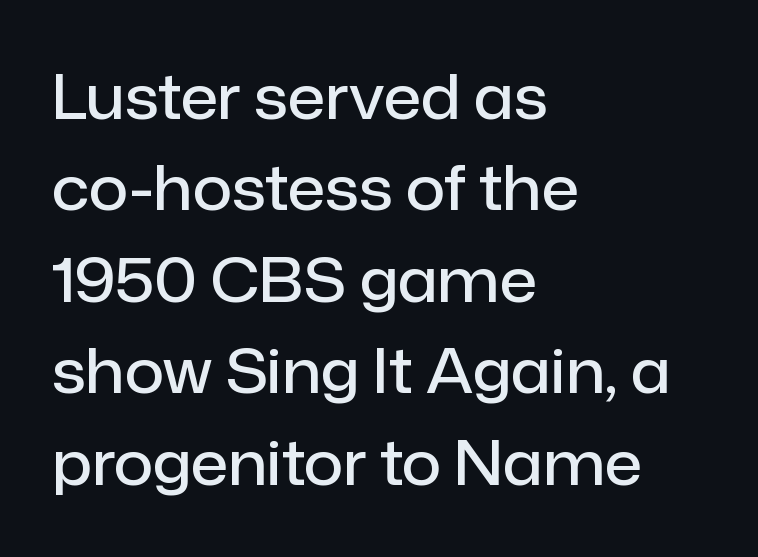
{"serif": "no", "italic": "no", "bold": "semi", "weight": "semibold", "width": "normal", "stroke_contrast": "low", "x_height": "medium", "monospaced": "no", "underline": "no", "align": "left", "line_spacing": "normal", "line_spacing_ratio": 1.5, "letter_spacing": "normal", "letter_spacing_em": 0.0, "glyph_px": 61}
